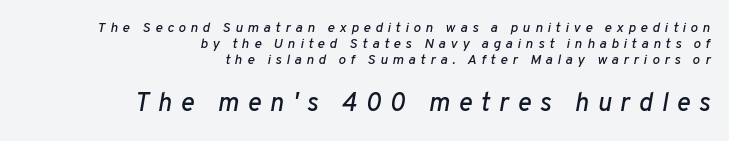
{"italic": "yes", "lean": "right", "slant_degrees": 10, "underline": "no", "align": "right", "line_spacing": "tight", "line_spacing_ratio": 1.15, "letter_spacing": "wide", "letter_spacing_em": 0.33, "larger_block": "second", "size_ratio": 1.86, "glyph_px": 26}
